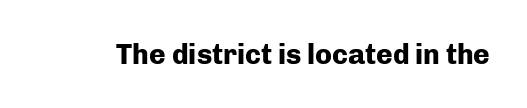
{"serif": "no", "italic": "no", "bold": "yes", "weight": "heavy", "width": "normal", "stroke_contrast": "low", "x_height": "medium", "monospaced": "no", "underline": "no", "letter_spacing": "normal", "letter_spacing_em": 0.0, "glyph_px": 28}
